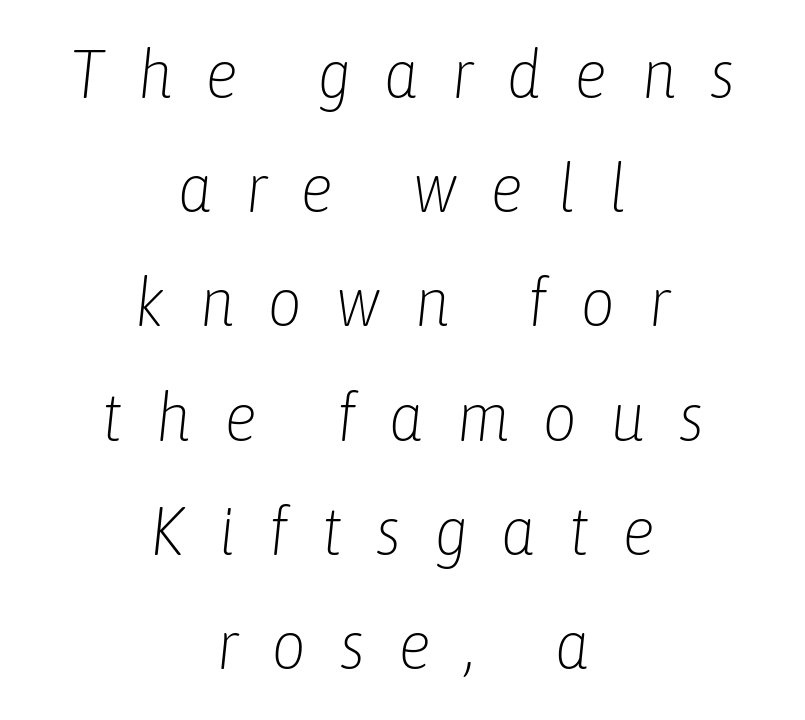
Q: Is the text bold? A: No.
Q: Is the text italic (slanted)? A: Yes, it leans right by about 6 degrees.
Q: Is the text underlined? A: No.
Q: How is the paragraph aligned? A: Centered.
Q: Is the spacing between letters normal or unusually wide? A: Unusually wide.
Q: Is the spacing between lines tight, normal or loose? A: Normal.
Q: Width (condensed, normal, or wide)? A: Condensed.
Q: Stroke contrast? A: Low.
Q: x-height? A: Medium.
Q: Monospaced? A: No.
